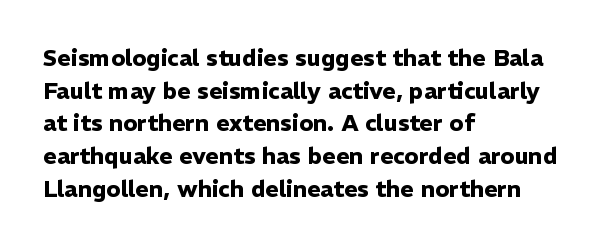
{"italic": "no", "bold": "yes", "underline": "no", "align": "left", "line_spacing": "normal", "line_spacing_ratio": 1.42, "letter_spacing": "normal", "letter_spacing_em": 0.0, "glyph_px": 23}
